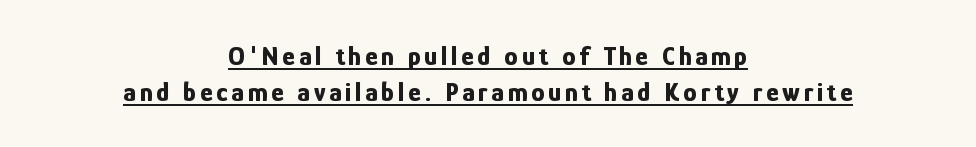
Q: Is the text bold? A: Yes.
Q: Is the text italic (slanted)? A: No, it is upright.
Q: Is the text underlined? A: Yes.
Q: How is the paragraph aligned? A: Centered.
Q: Is the spacing between lines tight, normal or loose? A: Normal.
